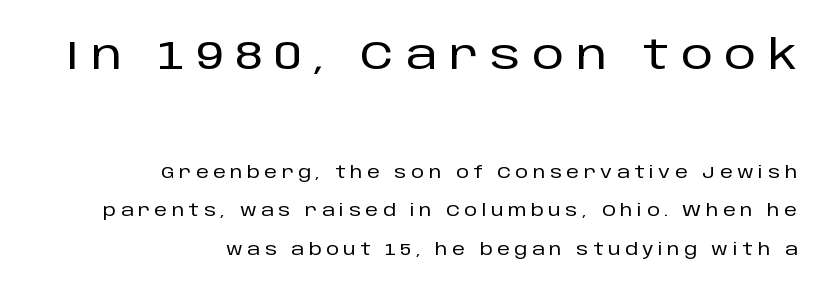
The image shows 40 px sans-serif type, upright; set right-aligned, loose line spacing (2.4x), unusually wide letter spacing (+0.29 em), not underlined; the first (top) block is 2.5x larger; low stroke contrast and a large x-height.
